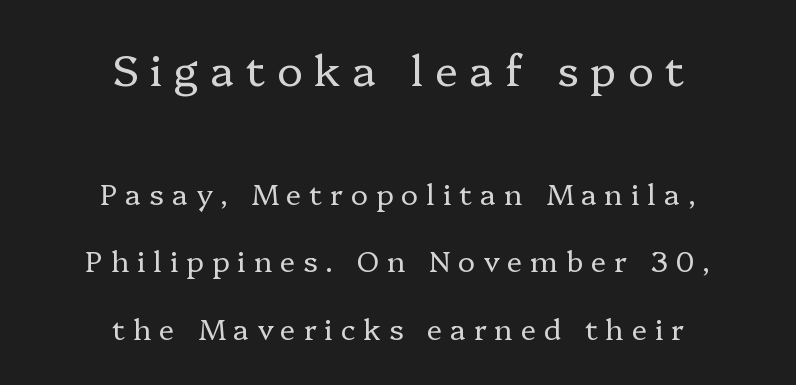
Q: Is the text bold? A: No.
Q: Is the text italic (slanted)? A: No, it is upright.
Q: Is the typeface a serif or a sans-serif typeface? A: Serif.
Q: Is the text underlined? A: No.
Q: How is the paragraph aligned? A: Centered.
Q: Is the spacing between letters normal or unusually wide? A: Unusually wide.
Q: Is the spacing between lines tight, normal or loose? A: Loose.
Q: Which block of text is set in a larger size, the first (top) or the second (bottom)? A: The first (top) one.
Q: Width (condensed, normal, or wide)? A: Normal.
Q: Stroke contrast? A: Low.
Q: x-height? A: Medium.
Q: Monospaced? A: No.
